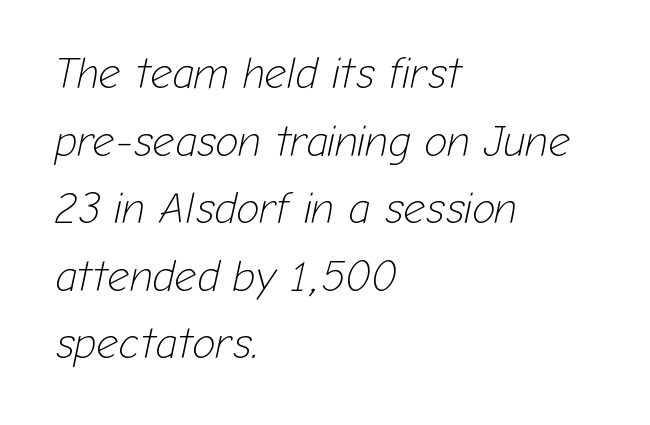
Observe the ordinary spacing: letters are neighbours, not strangers. Tall strokes in this sample are angled rather than plumb. Nobody drew a line under any word here. Left-aligned paragraph, ragged on the right. Baseline-to-baseline distance is the conventional proportion of letter height. The face used here is proportionally spaced, like ordinary book or web type.
